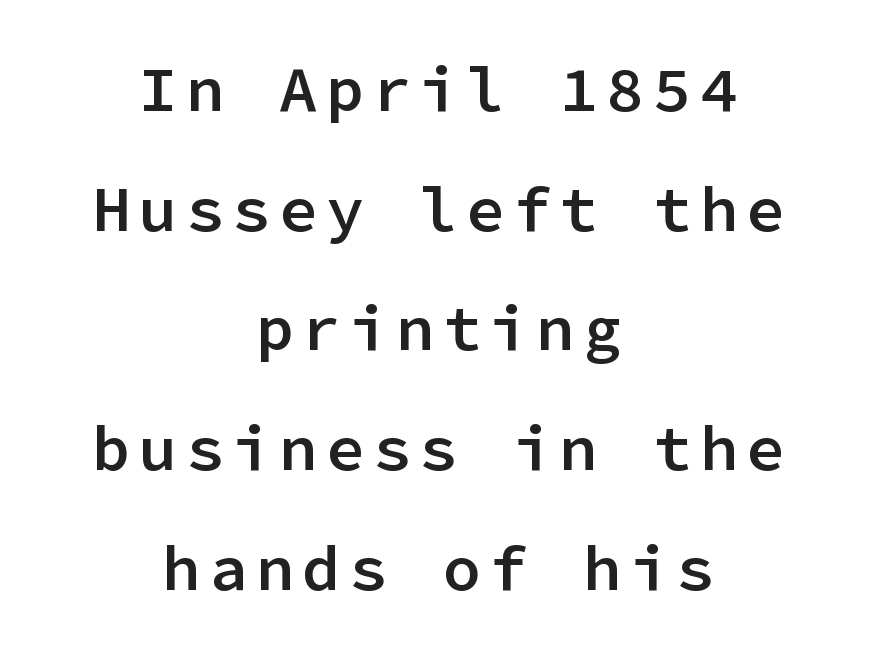
The image shows 64 px semibold sans-serif type, upright, monospaced; set centered, line spacing 1.87x, not underlined; low stroke contrast and a medium x-height.
